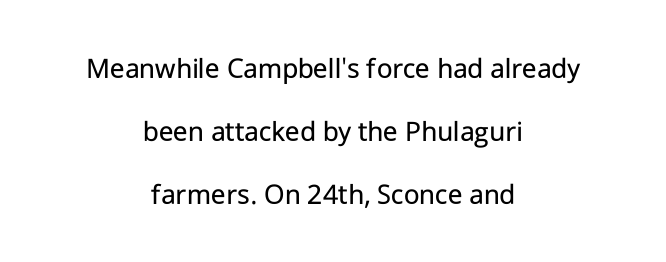
The text block is weighted toward neither margin, spreading evenly from the middle. No heavy texture on the line: the type isn't bold. The letters carry no serifs — their stems end cleanly without finishing strokes. If you drew a line through each stem, it would be perfectly vertical. Leading is clearly above the norm, producing a sparse column. The letters sit at their default tracking, neither squeezed nor spread.
